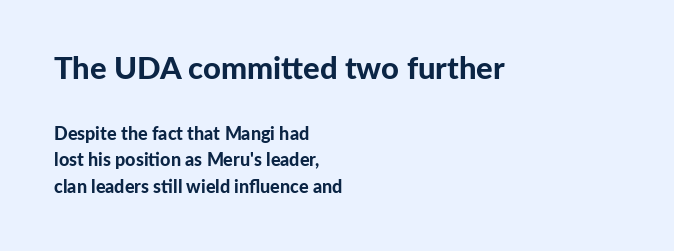
The image shows 31 px bold sans-serif type, upright; set left-aligned, normal line spacing (1.48x), normal letter spacing, not underlined; the first (top) block is 1.72x larger; low stroke contrast and a medium x-height.
